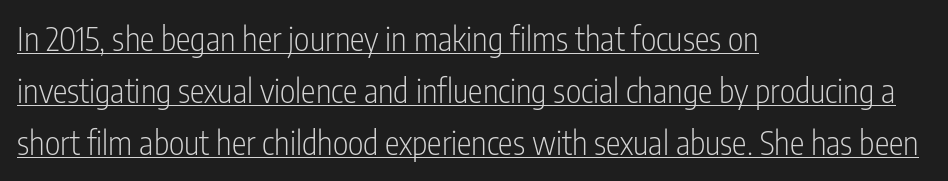
{"serif": "no", "italic": "no", "bold": "no", "weight": "light", "width": "condensed", "stroke_contrast": "low", "x_height": "medium", "monospaced": "no", "underline": "yes", "align": "left", "line_spacing": "normal", "line_spacing_ratio": 1.58, "letter_spacing": "normal", "letter_spacing_em": 0.0, "glyph_px": 33}
